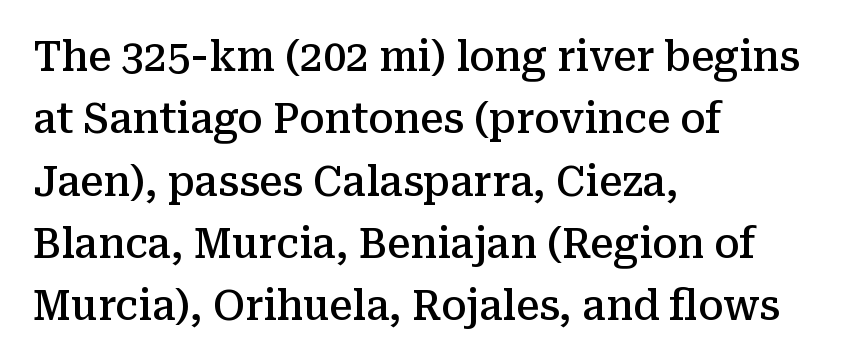
Characters remain perfectly vertical along every line. How heavy is the stroke? Medium-heavy — a semibold, shy of bold. Horizontally, the lines are justified to the leading edge only. Stroke terminals: seriffed.
